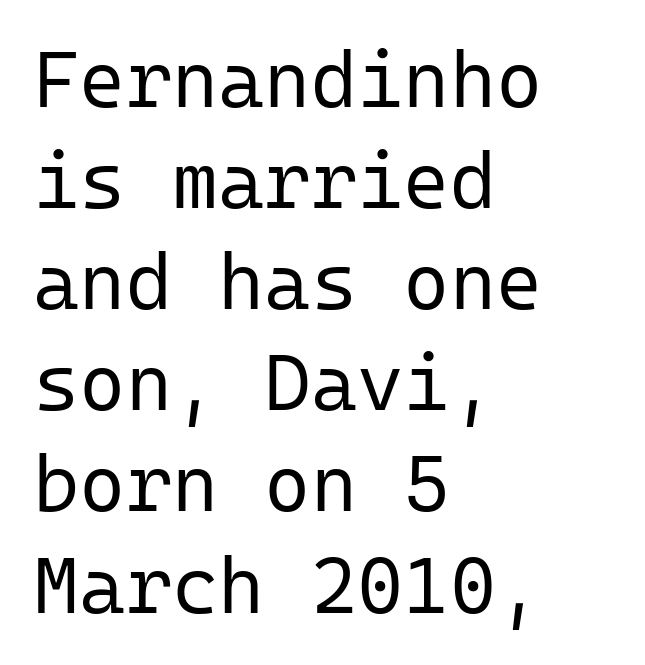
{"serif": "no", "italic": "no", "bold": "no", "weight": "regular", "width": "normal", "stroke_contrast": "low", "x_height": "medium", "monospaced": "yes", "underline": "no", "align": "left", "line_spacing": "normal", "line_spacing_ratio": 1.28, "letter_spacing": "normal", "letter_spacing_em": 0.0, "glyph_px": 79}
